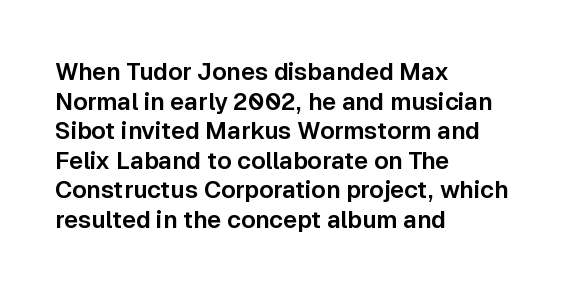
The rag falls on the right side of this text block. This sample uses an upright cut, with every glyph sitting square on the baseline. This sample uses plain, unmodified letter spacing. The strip under each line holds only bare page.
